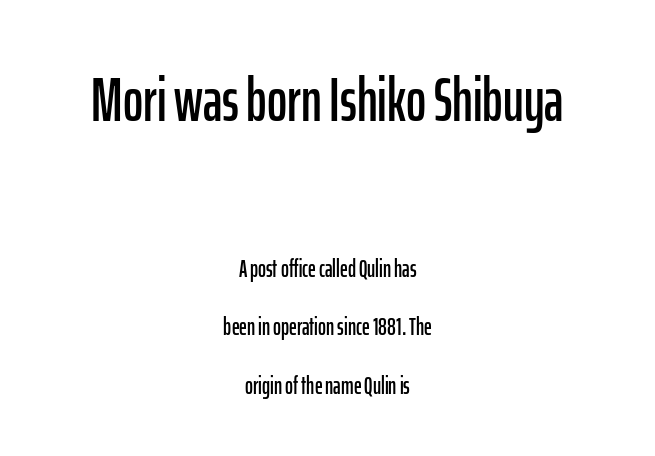
{"serif": "no", "italic": "no", "width": "condensed", "stroke_contrast": "low", "x_height": "medium", "monospaced": "no", "underline": "no", "align": "center", "line_spacing": "loose", "line_spacing_ratio": 2.44, "letter_spacing": "normal", "letter_spacing_em": 0.0, "larger_block": "first", "size_ratio": 2.54, "glyph_px": 61}
